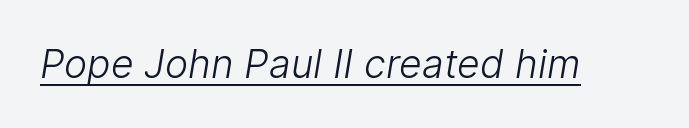
Nothing unusual about the tracking: characters are spaced as the font intends. The lettering is marked with a stroke running underneath it. Unlike a traditional serif, this face leaves its strokes unadorned. Heft: none added — not bold. These lines are rendered in a variable-pitch font.
